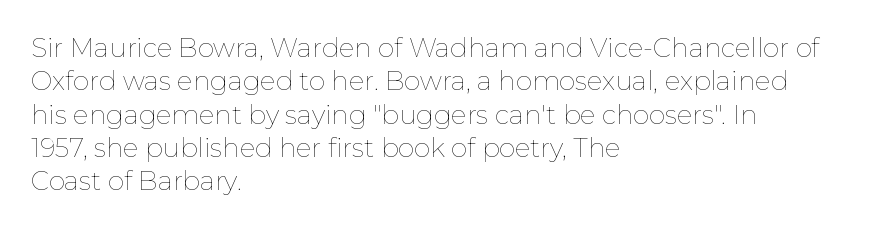
{"italic": "no", "bold": "no", "underline": "no", "align": "left", "line_spacing": "normal", "line_spacing_ratio": 1.28, "letter_spacing": "normal", "letter_spacing_em": 0.0, "glyph_px": 26}
